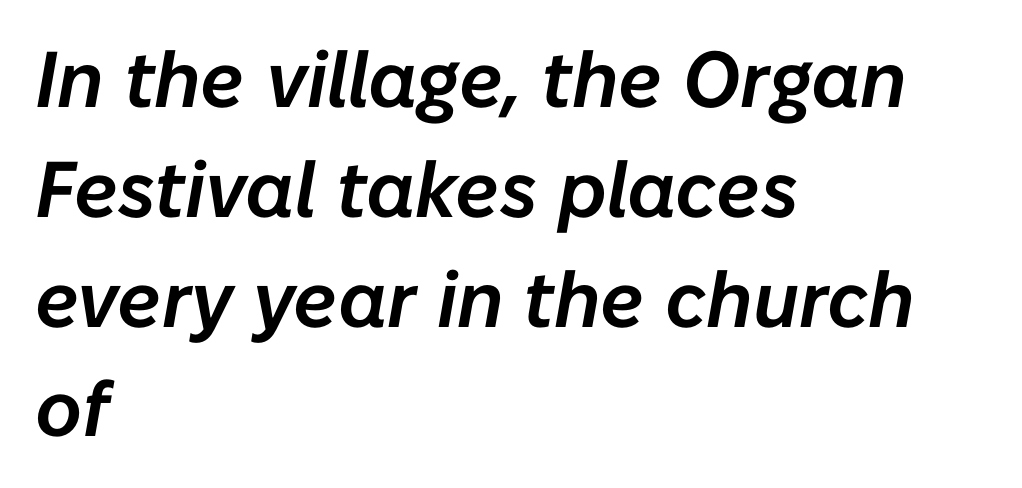
Q: Is the text italic (slanted)? A: Yes, it leans right by about 10 degrees.
Q: Is the text underlined? A: No.
Q: How is the paragraph aligned? A: Left-aligned.
Q: Is the spacing between letters normal or unusually wide? A: Normal.
Q: Is the spacing between lines tight, normal or loose? A: Normal.
Q: Width (condensed, normal, or wide)? A: Normal.
Q: Stroke contrast? A: Low.
Q: x-height? A: Medium.
Q: Monospaced? A: No.
